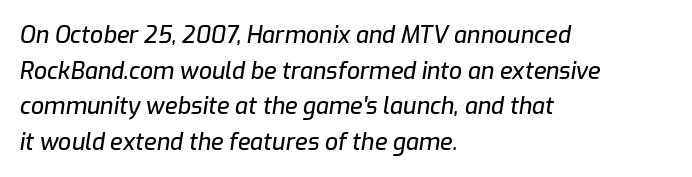
Yep, that's italic — everything's leaning. Words appear dense and cohesive because spacing is normal. Is the block centered? No — it sits flush against the left margin. Rows of type keep a routine distance in the vertical direction.
